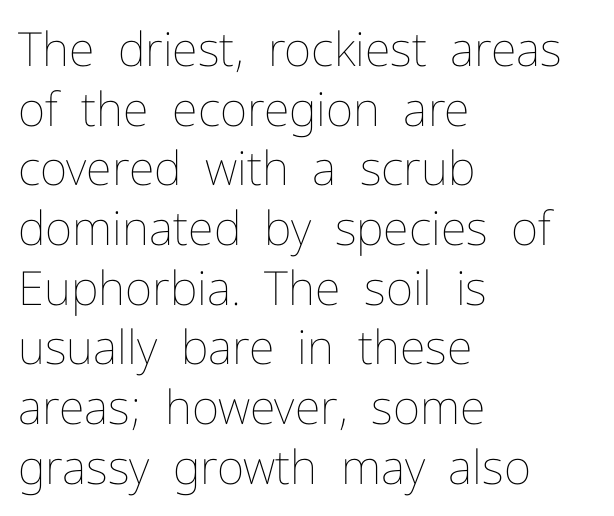
Q: Is the text bold? A: No.
Q: Is the text italic (slanted)? A: No, it is upright.
Q: Is the text underlined? A: No.
Q: How is the paragraph aligned? A: Left-aligned.
Q: Is the spacing between letters normal or unusually wide? A: Normal.
Q: Is the spacing between lines tight, normal or loose? A: Normal.
Q: Width (condensed, normal, or wide)? A: Normal.
Q: Stroke contrast? A: Low.
Q: x-height? A: Medium.
Q: Monospaced? A: No.
